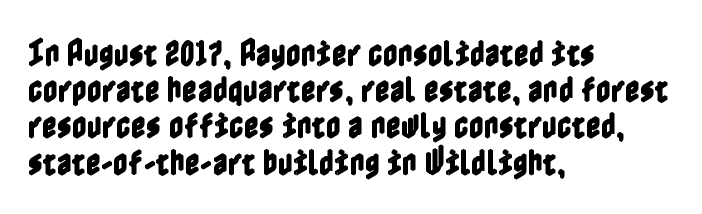
When letters stand straight like this, we call the style roman or upright. Evenly set lines give the paragraph a standard silhouette. Short and long lines alike share a common starting point at left. The passage shown is not underscored anywhere. Tracking here is standard; glyphs follow each other at the usual distance.
